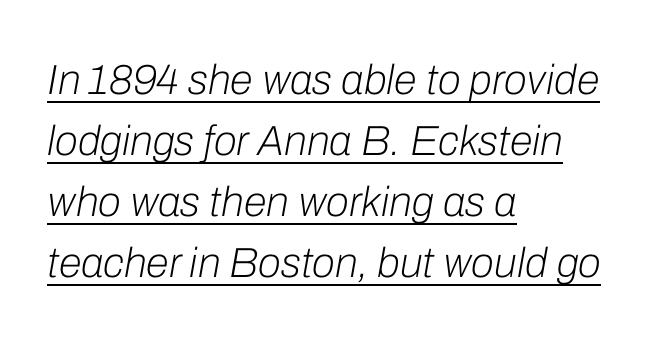
The image shows 42 px light type, italic (leaning right); set left-aligned, normal line spacing (1.45x), normal letter spacing, underlined; low stroke contrast and a medium x-height.
